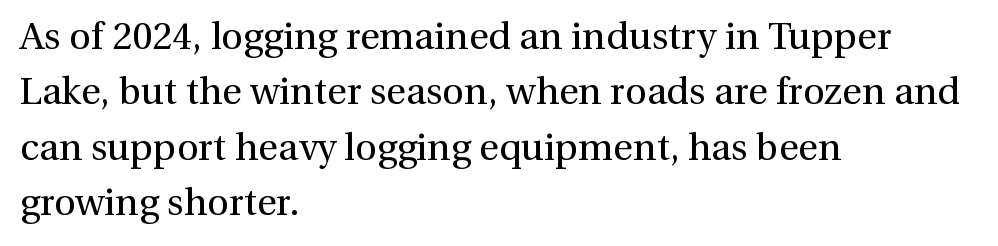
The image shows 38 px regular-weight serif type, upright; set left-aligned, normal line spacing (1.46x), normal letter spacing, not underlined; medium stroke contrast and a medium x-height.
